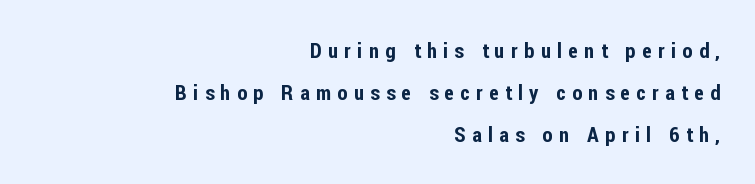
Q: Is the text italic (slanted)? A: No, it is upright.
Q: Is the text underlined? A: No.
Q: How is the paragraph aligned? A: Right-aligned.
Q: Is the spacing between letters normal or unusually wide? A: Unusually wide.
Q: Is the spacing between lines tight, normal or loose? A: Loose.
